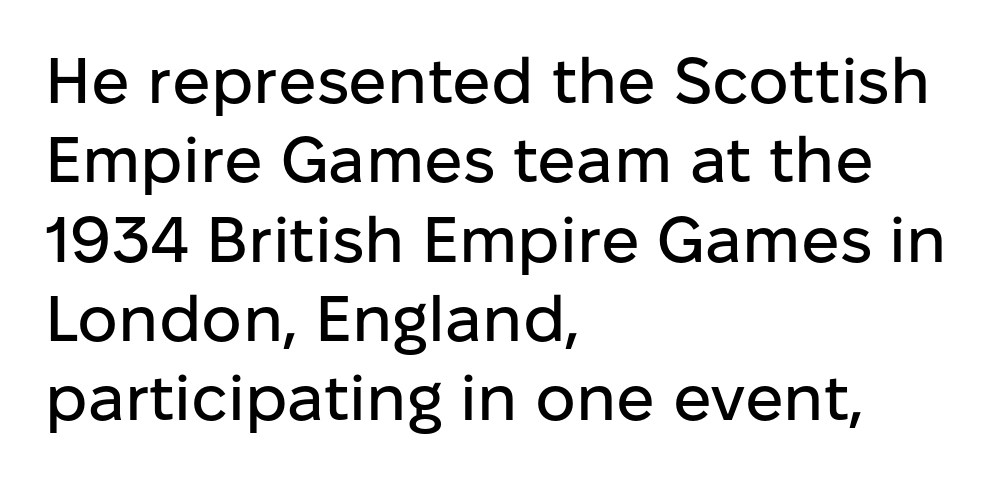
Q: Is the text italic (slanted)? A: No, it is upright.
Q: Is the typeface a serif or a sans-serif typeface? A: Sans-serif.
Q: Is the text underlined? A: No.
Q: How is the paragraph aligned? A: Left-aligned.
Q: Is the spacing between letters normal or unusually wide? A: Normal.
Q: Width (condensed, normal, or wide)? A: Normal.
Q: Stroke contrast? A: Low.
Q: x-height? A: Medium.
Q: Monospaced? A: No.
